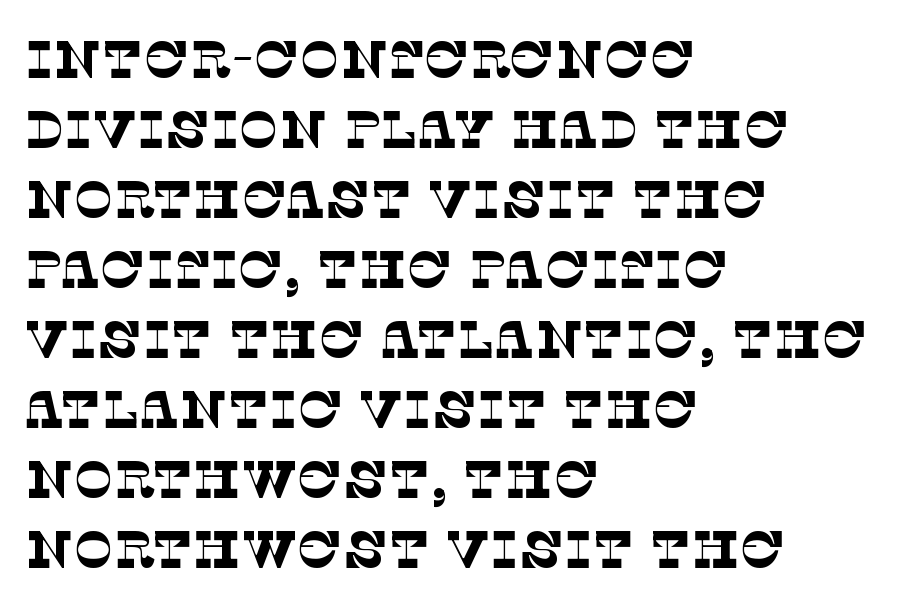
Weight: not bold — regular or lighter. Words appear dense and cohesive because spacing is normal. Notice how descenders clear the ascenders below comfortably — that's standard leading. A bare baseline throughout the passage. Varying glyph widths throughout — classic text-font behaviour. Letterform terminals end in serifs throughout the passage.
